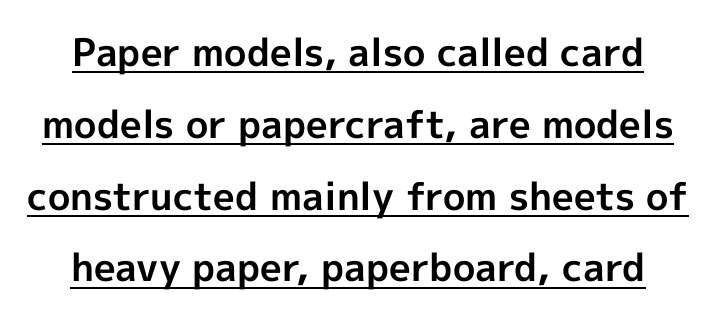
The image shows 38 px bold sans-serif type, upright; set line spacing 1.89x, normal letter spacing, underlined; a medium x-height.
